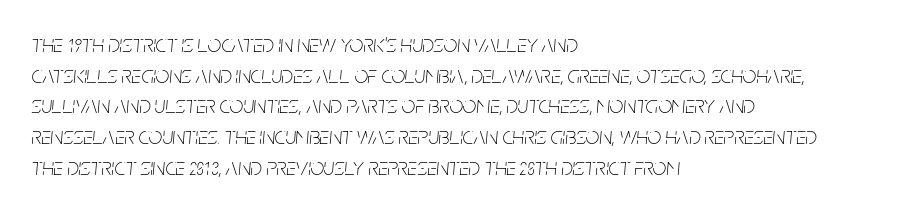
The image shows 24 px text type, italic (leaning right); set left-aligned, normal line spacing (1.28x), normal letter spacing, not underlined.
